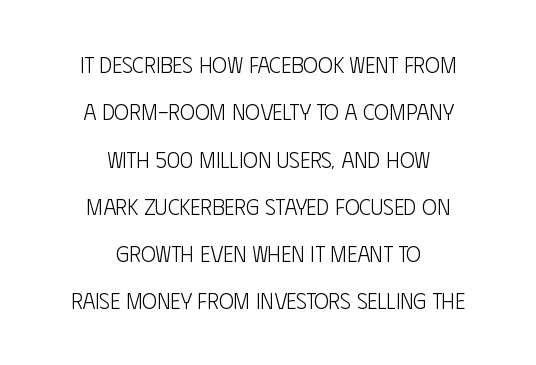
{"italic": "no", "bold": "no", "underline": "no", "align": "center", "line_spacing": "loose", "line_spacing_ratio": 2.15, "letter_spacing": "normal", "letter_spacing_em": 0.0, "glyph_px": 22}
